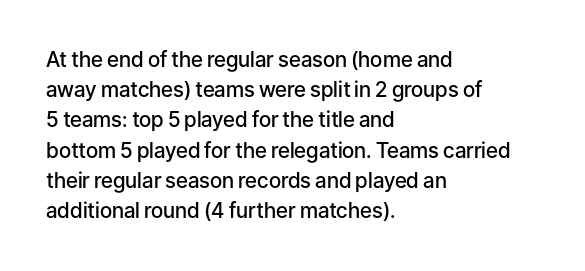
{"italic": "no", "bold": "semi", "underline": "no", "align": "left", "line_spacing": "normal", "line_spacing_ratio": 1.44, "letter_spacing": "normal", "letter_spacing_em": 0.0, "glyph_px": 21}
